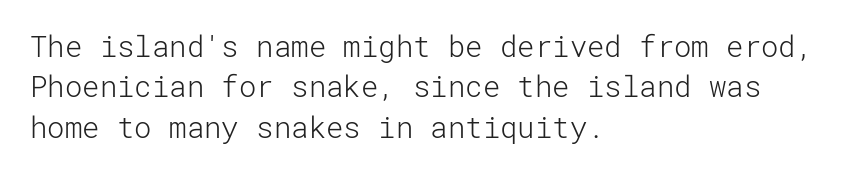
{"serif": "no", "italic": "no", "bold": "no", "weight": "light", "width": "normal", "stroke_contrast": "low", "x_height": "medium", "underline": "no", "align": "left", "line_spacing": "normal", "line_spacing_ratio": 1.39, "letter_spacing": "normal", "letter_spacing_em": 0.0, "glyph_px": 29}
